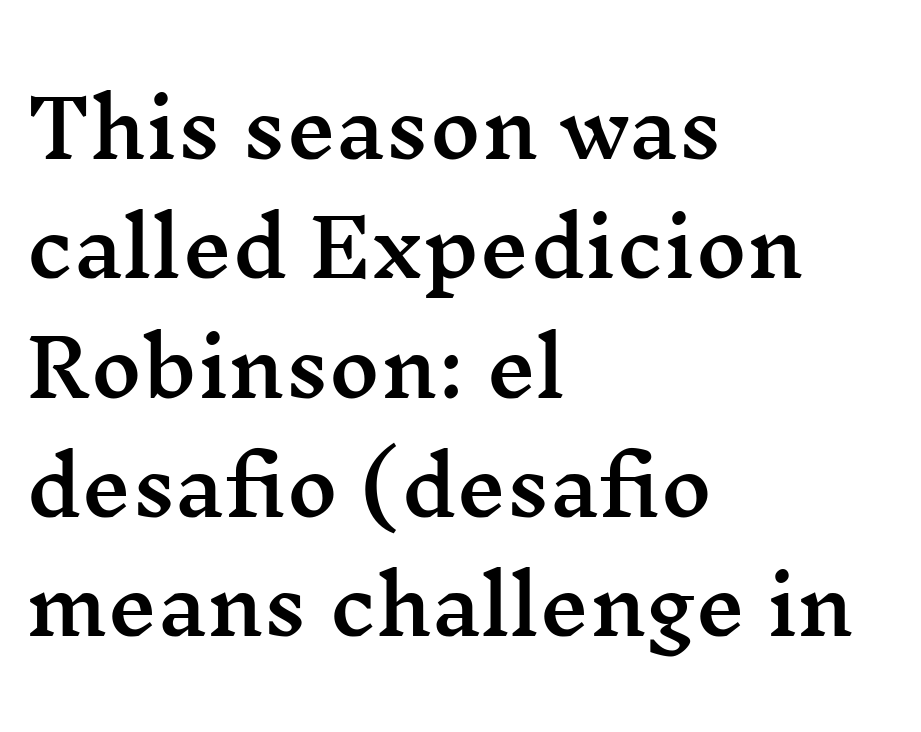
Q: Is the text italic (slanted)? A: No, it is upright.
Q: Is the typeface a serif or a sans-serif typeface? A: Serif.
Q: Is the text underlined? A: No.
Q: How is the paragraph aligned? A: Left-aligned.
Q: Is the spacing between letters normal or unusually wide? A: Normal.
Q: Is the spacing between lines tight, normal or loose? A: Normal.
Q: Width (condensed, normal, or wide)? A: Wide.
Q: Stroke contrast? A: Medium.
Q: x-height? A: Medium.
Q: Monospaced? A: No.
